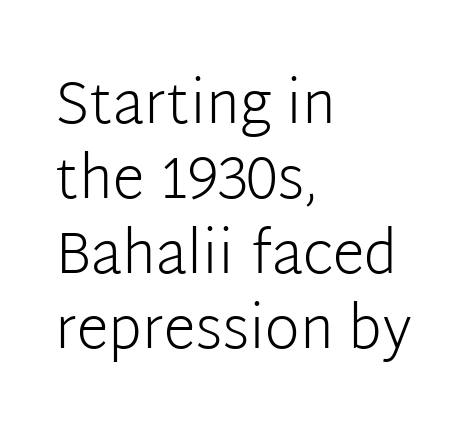
Typeset ragged right — the left edge is the straight one. The rendering uses natural spacing where letterforms have individual widths. Quick note: underline off. This block has exactly the height ordinary leading produces.
